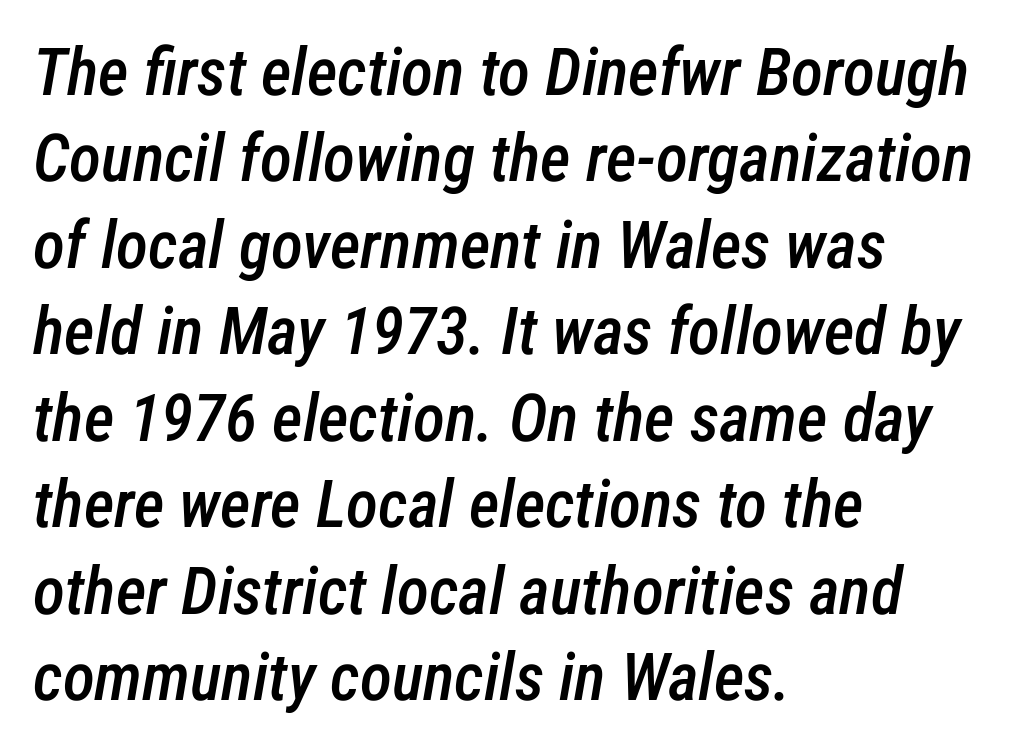
Q: Is the text bold? A: Semi-bold.
Q: Is the text italic (slanted)? A: Yes, it leans right by about 12 degrees.
Q: Is the text underlined? A: No.
Q: How is the paragraph aligned? A: Left-aligned.
Q: Is the spacing between letters normal or unusually wide? A: Normal.
Q: Is the spacing between lines tight, normal or loose? A: Normal.
Q: Width (condensed, normal, or wide)? A: Condensed.
Q: Stroke contrast? A: Low.
Q: x-height? A: Medium.
Q: Monospaced? A: No.
